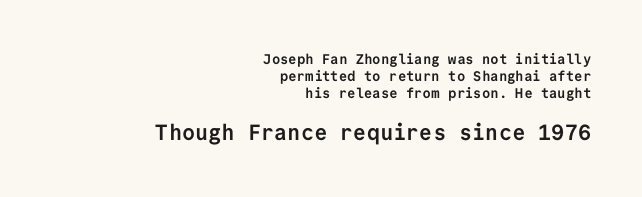
The image shows 22 px bold type, upright; set right-aligned, line spacing 1.23x, normal letter spacing, not underlined; the second (bottom) block is 1.57x larger.
